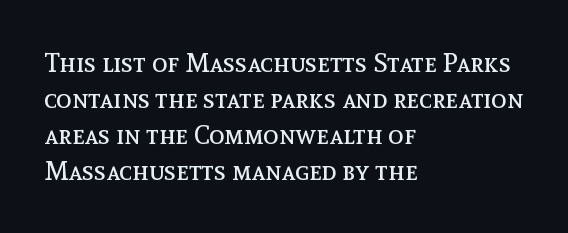
{"italic": "no", "bold": "no", "underline": "no", "align": "left", "line_spacing": "normal", "line_spacing_ratio": 1.39, "letter_spacing": "normal", "letter_spacing_em": 0.0, "glyph_px": 26}
